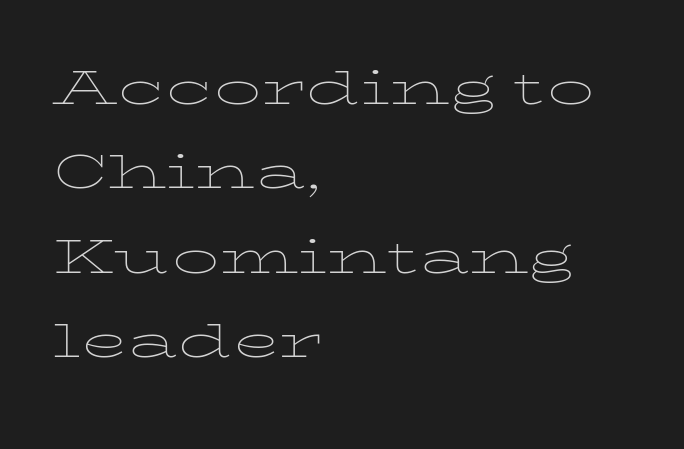
Q: Is the text bold? A: No.
Q: Is the text italic (slanted)? A: No, it is upright.
Q: Is the text underlined? A: No.
Q: How is the paragraph aligned? A: Left-aligned.
Q: Is the spacing between letters normal or unusually wide? A: Normal.
Q: Is the spacing between lines tight, normal or loose? A: Normal.
Q: Width (condensed, normal, or wide)? A: Wide.
Q: Stroke contrast? A: Low.
Q: x-height? A: Medium.
Q: Monospaced? A: No.
